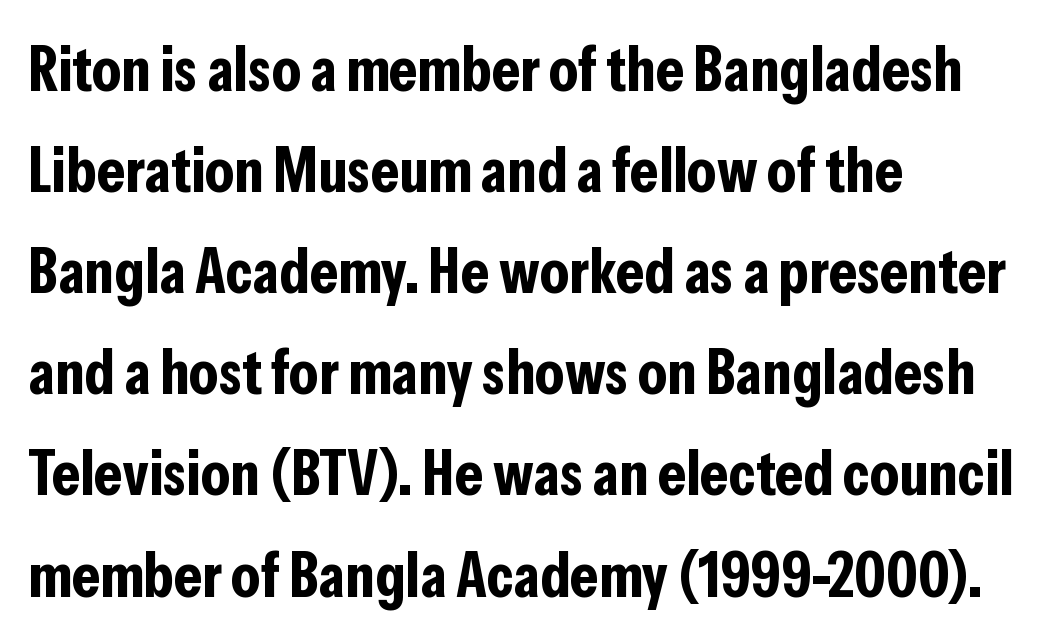
The area under the type is left untouched. Weight check: bold — yes, fully. Caption: multi-line text, flush left, ragged right. The designer left line spacing at the default. These lines are rendered in a variable-pitch font. Posture: vertical.
